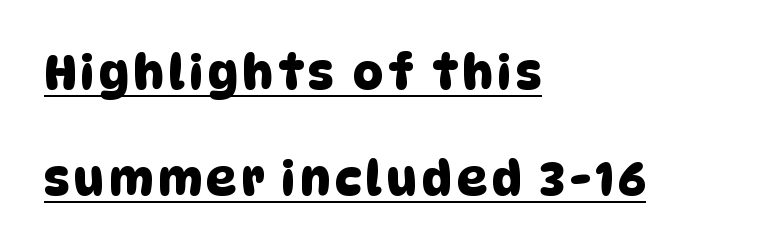
{"serif": "no", "width": "normal", "stroke_contrast": "low", "x_height": "large", "monospaced": "no", "underline": "yes", "align": "left", "line_spacing": "loose", "line_spacing_ratio": 2.25, "glyph_px": 47}
